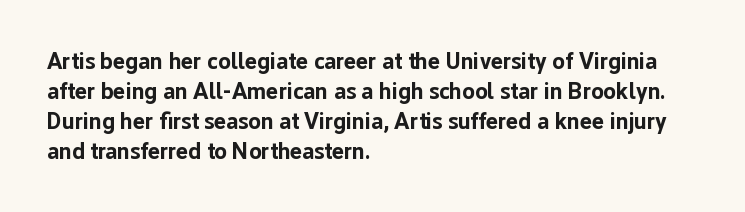
The image shows 23 px bold type, upright; set left-aligned, normal line spacing (1.3x), normal letter spacing, not underlined.
